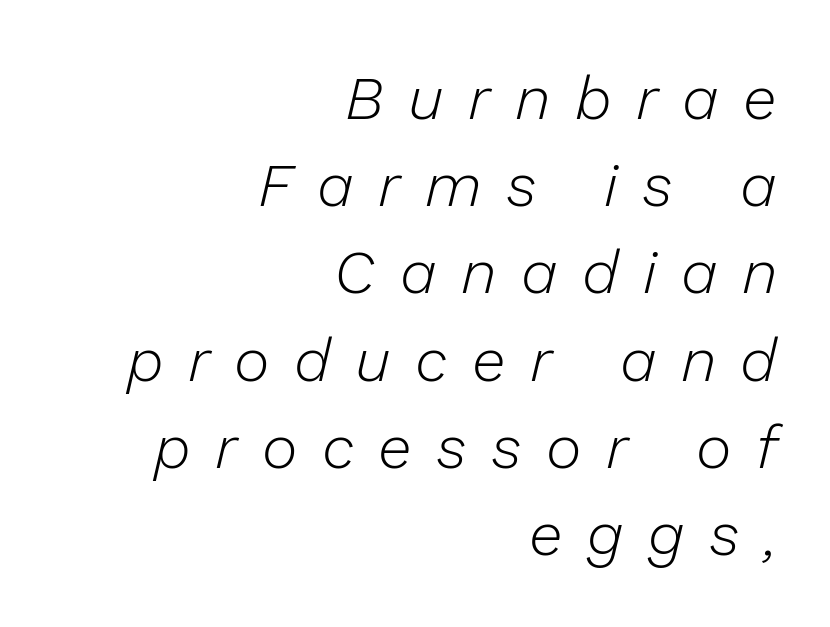
The image shows 61 px light type, italic (leaning right); set right-aligned, normal line spacing (1.43x), unusually wide letter spacing (+0.4 em), not underlined; low stroke contrast and a medium x-height.
